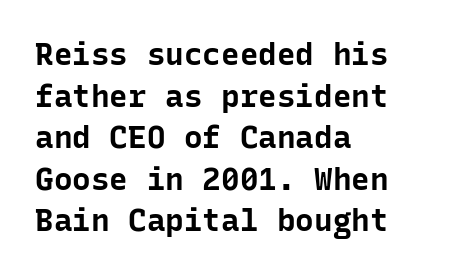
{"serif": "no", "italic": "no", "bold": "yes", "weight": "bold", "width": "normal", "stroke_contrast": "low", "x_height": "medium", "monospaced": "yes", "underline": "no", "align": "left", "line_spacing": "normal", "line_spacing_ratio": 1.34, "letter_spacing": "normal", "letter_spacing_em": 0.0, "glyph_px": 31}
